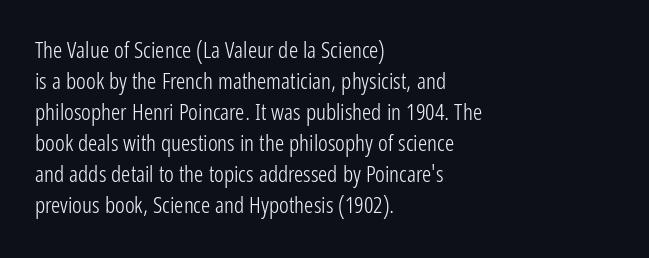
The image shows 23 px text type, upright; set left-aligned, normal line spacing (1.35x), normal letter spacing, not underlined.
